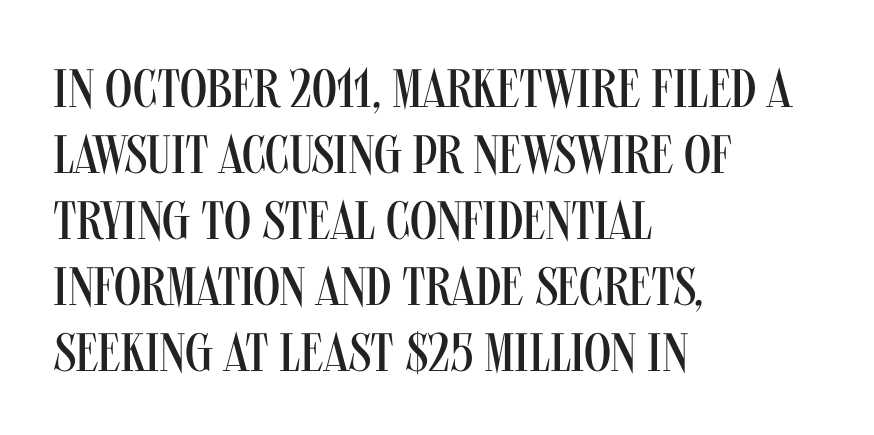
Q: Is the text bold? A: No.
Q: Is the text italic (slanted)? A: No, it is upright.
Q: Is the typeface a serif or a sans-serif typeface? A: Sans-serif.
Q: Is the text underlined? A: No.
Q: How is the paragraph aligned? A: Left-aligned.
Q: Is the spacing between letters normal or unusually wide? A: Normal.
Q: Width (condensed, normal, or wide)? A: Condensed.
Q: Stroke contrast? A: Medium.
Q: x-height? A: Large.
Q: Monospaced? A: No.
